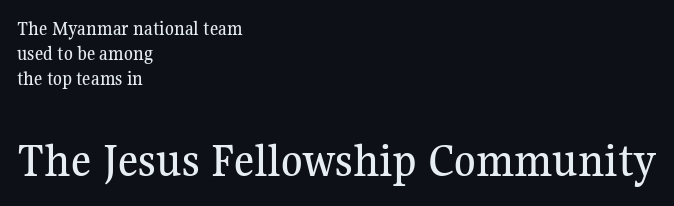
{"serif": "yes", "italic": "no", "width": "normal", "stroke_contrast": "medium", "x_height": "medium", "monospaced": "no", "underline": "no", "align": "left", "line_spacing_ratio": 1.24, "letter_spacing": "normal", "letter_spacing_em": 0.0, "larger_block": "second", "size_ratio": 2.45, "glyph_px": 49}
